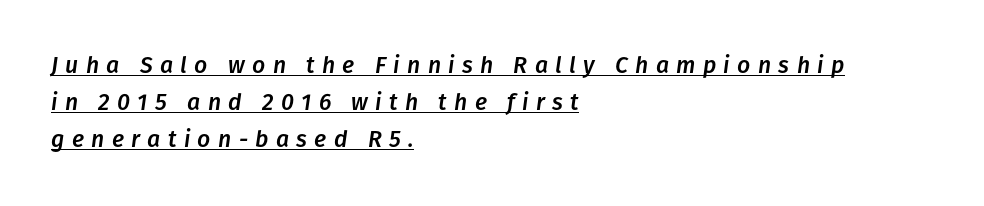
The image shows 23 px text type, italic (leaning right); set left-aligned, normal line spacing (1.61x), unusually wide letter spacing (+0.32 em), underlined.
